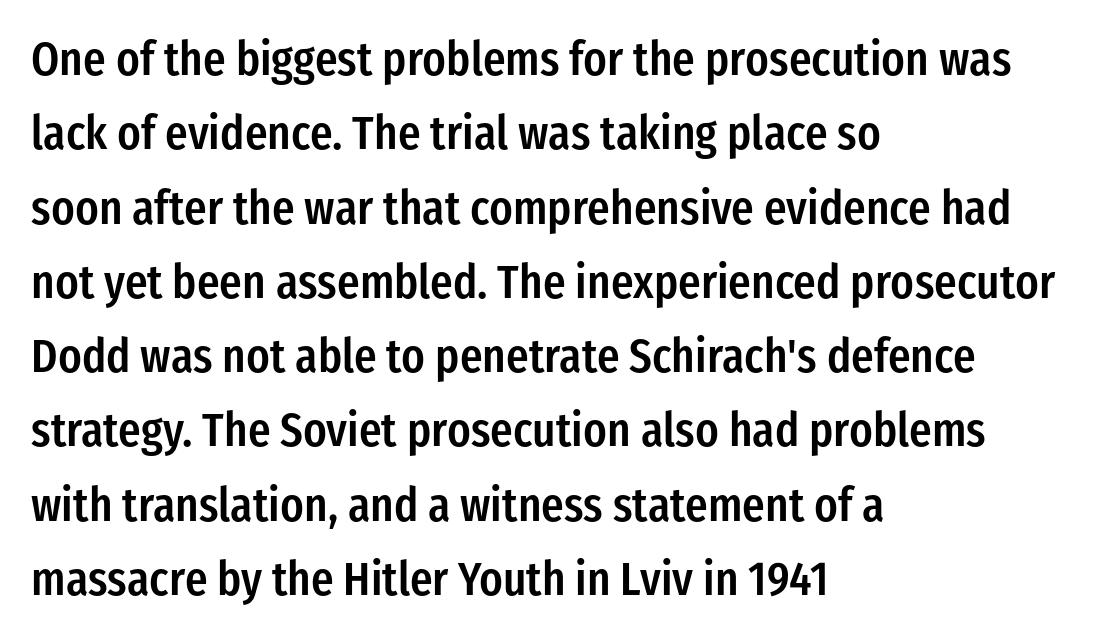
{"serif": "no", "italic": "no", "bold": "semi", "weight": "semibold", "width": "condensed", "stroke_contrast": "low", "x_height": "medium", "monospaced": "no", "underline": "no", "align": "left", "line_spacing": "normal", "line_spacing_ratio": 1.58, "letter_spacing": "normal", "letter_spacing_em": 0.0, "glyph_px": 47}
